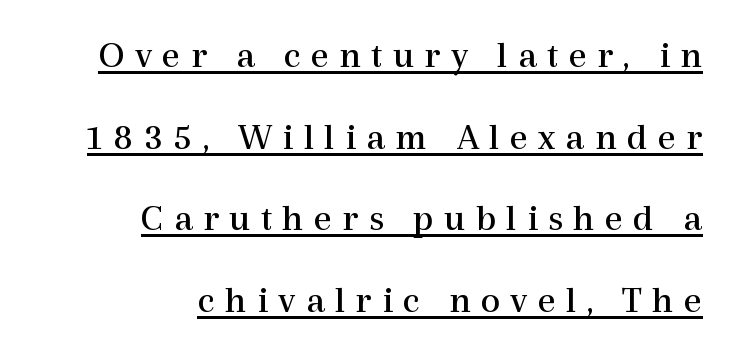
Varying glyph widths throughout — classic text-font behaviour. The face used here is seriffed, in the tradition of book romans. The setting favours the right margin, as signatures and pull-quotes sometimes do. The font's upright variant was chosen for this text.
